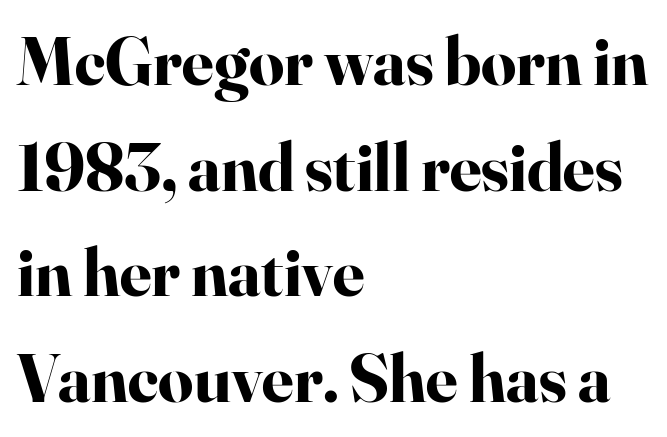
Q: Is the text bold? A: Yes.
Q: Is the text italic (slanted)? A: No, it is upright.
Q: Is the typeface a serif or a sans-serif typeface? A: Serif.
Q: Is the text underlined? A: No.
Q: How is the paragraph aligned? A: Left-aligned.
Q: Is the spacing between letters normal or unusually wide? A: Normal.
Q: Is the spacing between lines tight, normal or loose? A: Normal.
Q: Width (condensed, normal, or wide)? A: Normal.
Q: Stroke contrast? A: High.
Q: x-height? A: Small.
Q: Monospaced? A: No.
